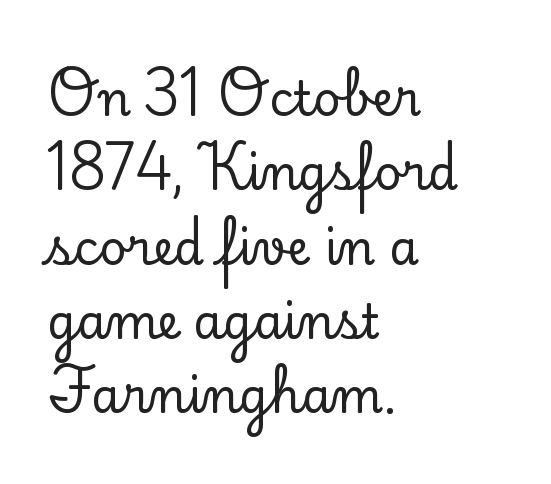
Letters rest on an invisible, unmarked baseline. Type style note: has serifs. The rag falls on the right side of this text block. A typesetter would call this proportional, since set widths differ per character.
